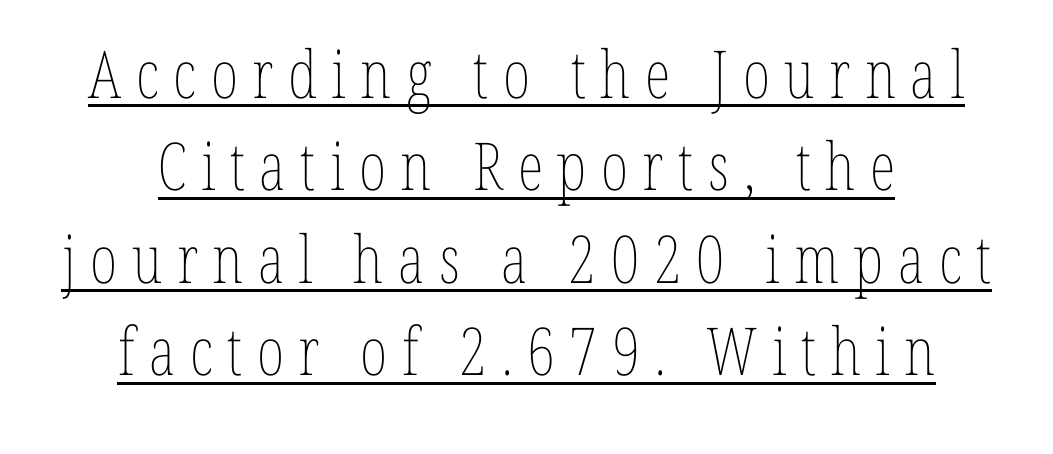
Q: Is the text bold? A: No.
Q: Is the text italic (slanted)? A: No, it is upright.
Q: Is the text underlined? A: Yes.
Q: How is the paragraph aligned? A: Centered.
Q: Is the spacing between letters normal or unusually wide? A: Unusually wide.
Q: Is the spacing between lines tight, normal or loose? A: Normal.
Q: Width (condensed, normal, or wide)? A: Condensed.
Q: Stroke contrast? A: Low.
Q: x-height? A: Medium.
Q: Monospaced? A: No.
